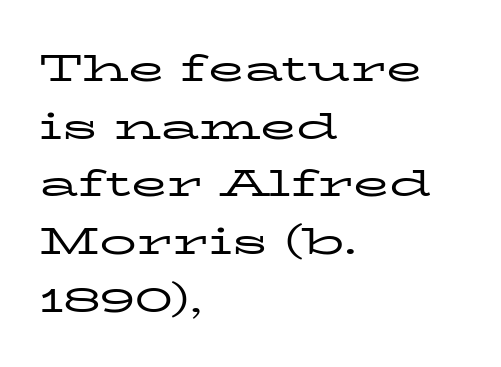
The image shows 37 px regular-weight, wide serif type, upright; set left-aligned, normal line spacing (1.56x), normal letter spacing, not underlined; low stroke contrast and a medium x-height.
